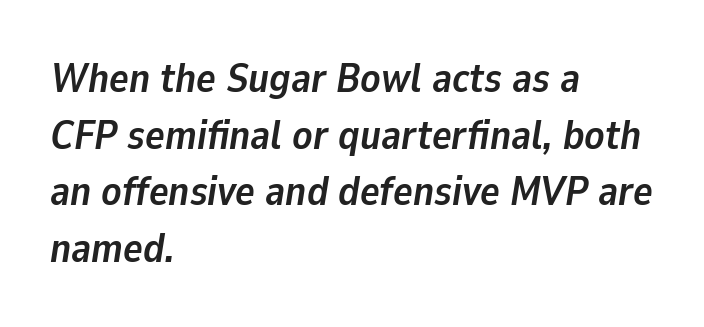
Unmarked baselines from the first word to the last. Observe the lean: these are italic letterforms. Is the block centered? No — it sits flush against the left margin. The line texture is even and compact thanks to regular tracking. The face used here is proportionally spaced, like ordinary book or web type. What's the leading like? Ordinary, nothing unusual.
